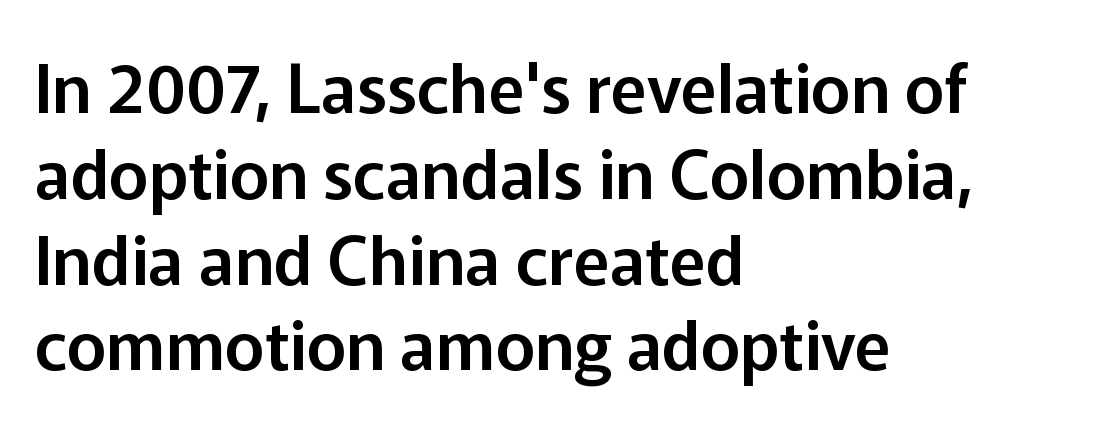
You could not count columns in this text — the font is proportionally spaced. Tracking here is standard; glyphs follow each other at the usual distance. The type family on display is of the sans-serif kind. The lines are quadded left. Regarding leading, the lines here are spaced in the standard way. Lines of text with bare space underneath.
